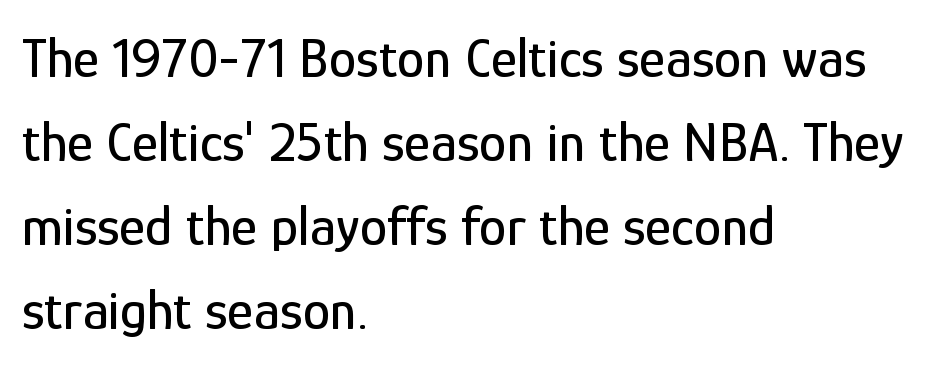
The image shows 56 px condensed sans-serif type, upright; set left-aligned, normal line spacing (1.5x), normal letter spacing, not underlined; low stroke contrast and a medium x-height.
